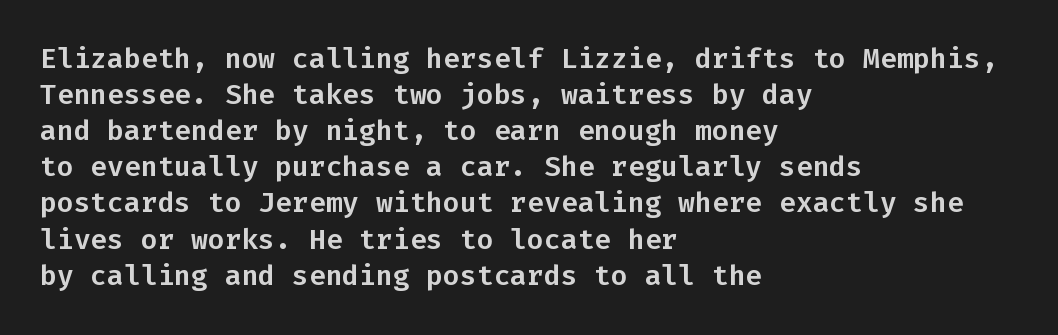
The image shows 28 px sans-serif type, upright, monospaced; set left-aligned, normal line spacing (1.29x), normal letter spacing, not underlined; low stroke contrast and a medium x-height.
